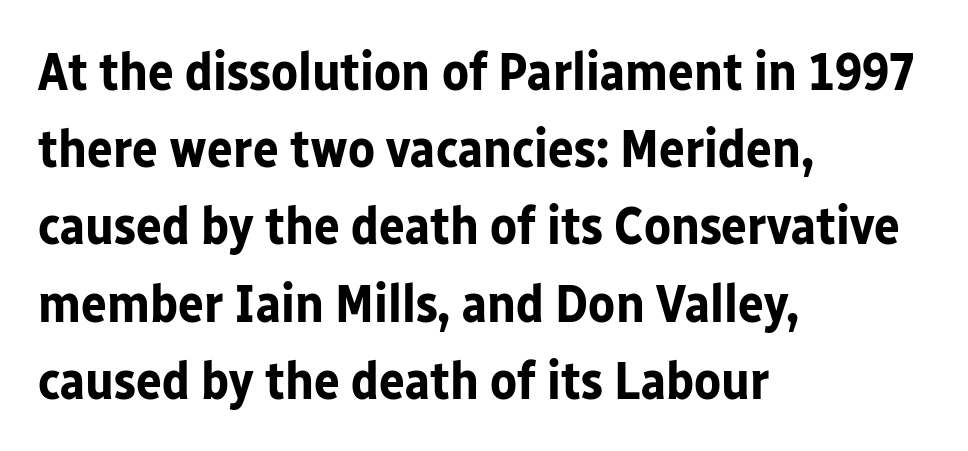
Q: Is the text bold? A: Yes.
Q: Is the text italic (slanted)? A: No, it is upright.
Q: Is the typeface a serif or a sans-serif typeface? A: Sans-serif.
Q: Is the text underlined? A: No.
Q: How is the paragraph aligned? A: Left-aligned.
Q: Is the spacing between letters normal or unusually wide? A: Normal.
Q: Is the spacing between lines tight, normal or loose? A: Normal.
Q: Width (condensed, normal, or wide)? A: Normal.
Q: Stroke contrast? A: Low.
Q: x-height? A: Medium.
Q: Monospaced? A: No.
